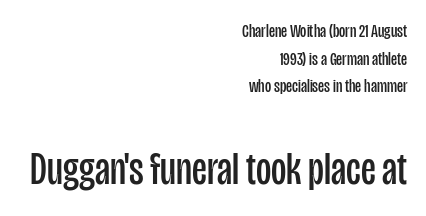
{"serif": "no", "italic": "no", "bold": "no", "weight": "regular", "width": "condensed", "stroke_contrast": "low", "x_height": "large", "monospaced": "no", "underline": "no", "align": "right", "line_spacing": "normal", "line_spacing_ratio": 1.46, "letter_spacing": "normal", "letter_spacing_em": 0.0, "larger_block": "second", "size_ratio": 2.47, "glyph_px": 47}
